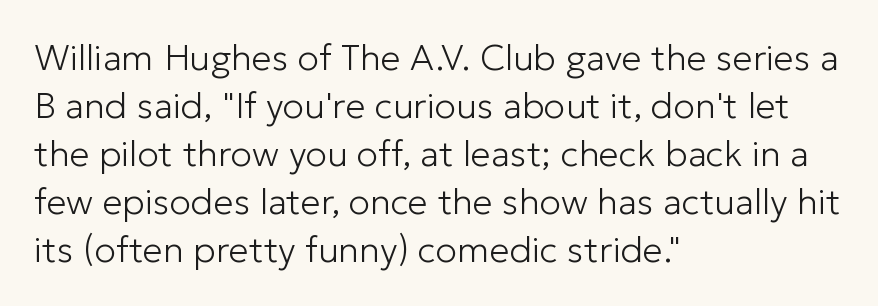
{"serif": "no", "italic": "no", "bold": "no", "weight": "light", "width": "normal", "stroke_contrast": "low", "x_height": "medium", "monospaced": "no", "underline": "no", "align": "left", "line_spacing": "normal", "line_spacing_ratio": 1.33, "letter_spacing": "normal", "letter_spacing_em": 0.0, "glyph_px": 36}
